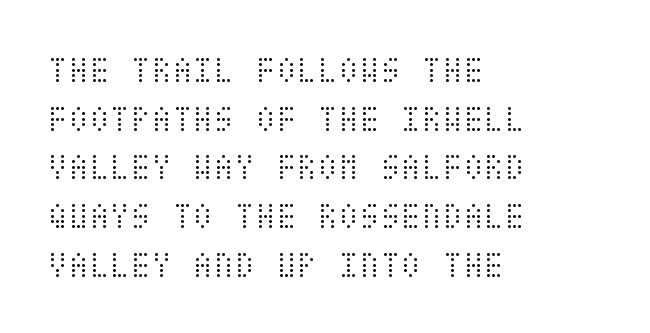
The image shows 38 px light, condensed type, upright; set left-aligned, normal line spacing (1.28x), normal letter spacing, not underlined; medium stroke contrast and a large x-height.
